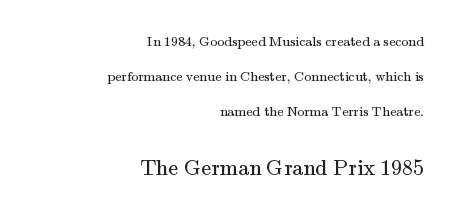
Typesetter's note — lower block bumped up in size, upper block left smaller. A clean baseline with only descenders dipping below it. These lines stack with their right ends in a neat column. Default kerning and tracking; the words read as compact shapes. Summary of weight: not heavy and not bold.
